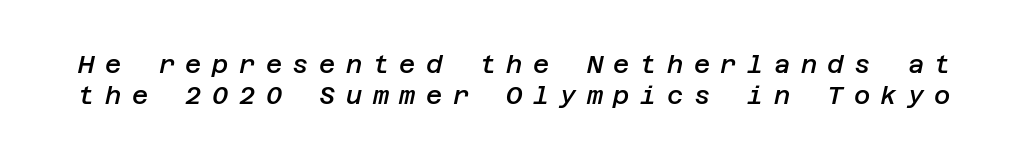
Q: Is the text bold? A: Semi-bold.
Q: Is the text italic (slanted)? A: Yes, it leans right by about 12 degrees.
Q: Is the text underlined? A: No.
Q: Is the spacing between letters normal or unusually wide? A: Unusually wide.
